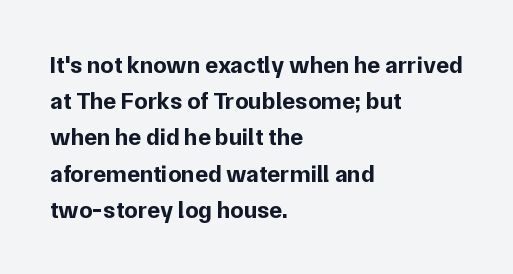
Q: Is the text bold? A: Yes.
Q: Is the text italic (slanted)? A: No, it is upright.
Q: Is the text underlined? A: No.
Q: How is the paragraph aligned? A: Left-aligned.
Q: Is the spacing between letters normal or unusually wide? A: Normal.
Q: Is the spacing between lines tight, normal or loose? A: Normal.
